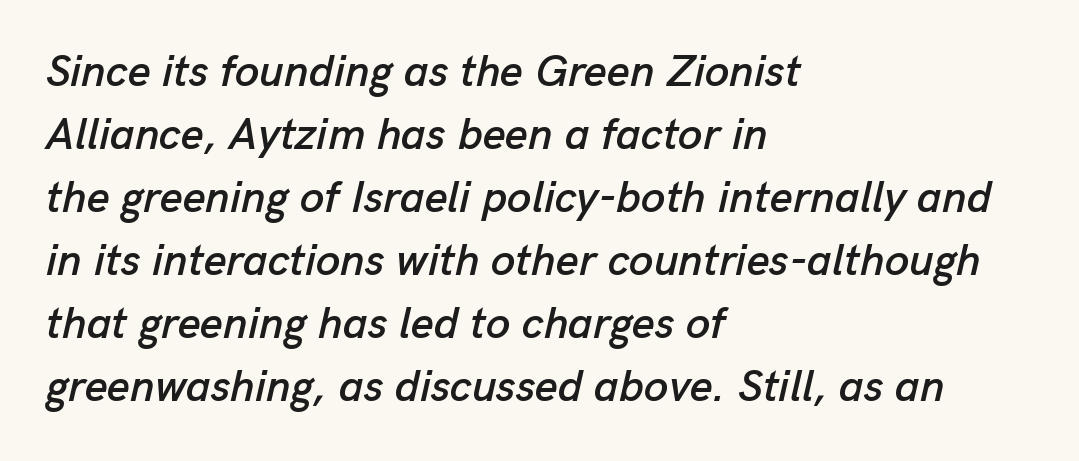
The image shows 44 px text type, italic (leaning right); set left-aligned, normal line spacing (1.43x), normal letter spacing, not underlined; low stroke contrast and a medium x-height.
